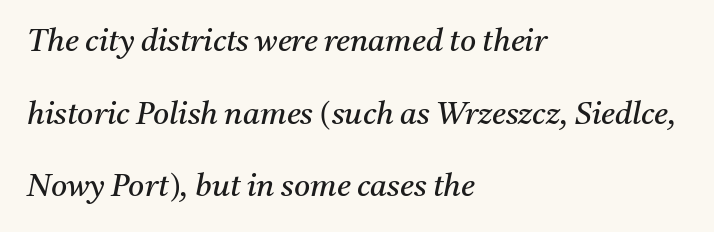
Q: Is the text bold? A: No.
Q: Is the text italic (slanted)? A: Yes, it leans right by about 11 degrees.
Q: Is the typeface a serif or a sans-serif typeface? A: Serif.
Q: Is the text underlined? A: No.
Q: How is the paragraph aligned? A: Left-aligned.
Q: Is the spacing between letters normal or unusually wide? A: Normal.
Q: Is the spacing between lines tight, normal or loose? A: Loose.
Q: Width (condensed, normal, or wide)? A: Normal.
Q: Stroke contrast? A: Medium.
Q: x-height? A: Medium.
Q: Monospaced? A: No.
